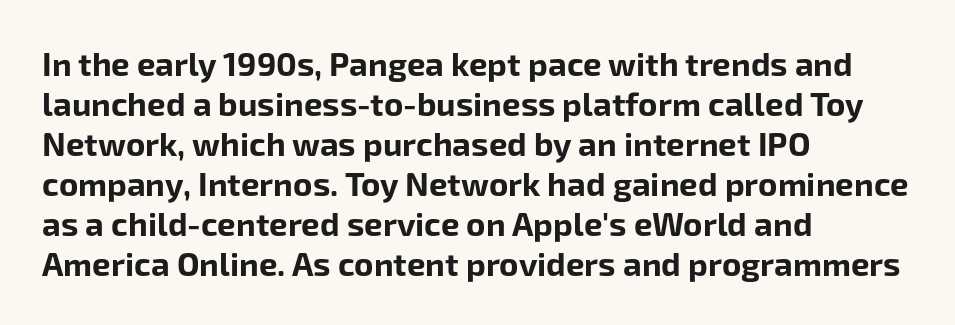
Is the type bold? Yes — the strokes are clearly thick and heavy. Each line starts at the same left margin while the right side varies. This rendering leaves character spacing at its baseline value. Rule under the text: the space is simply empty.
